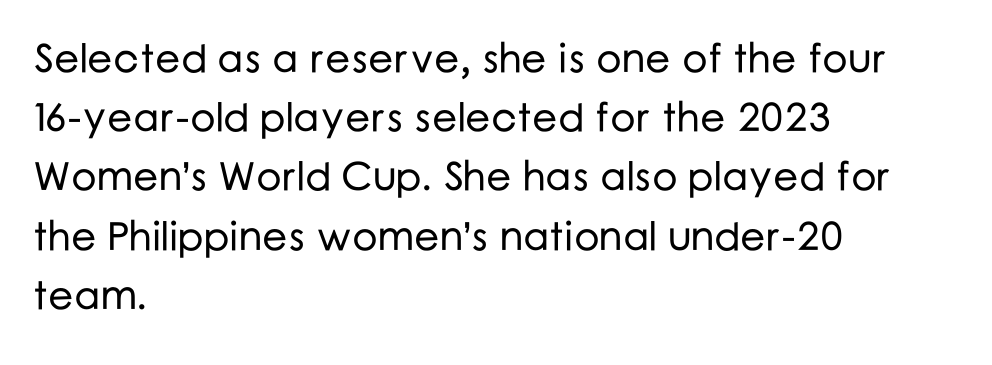
Q: Is the text italic (slanted)? A: No, it is upright.
Q: Is the typeface a serif or a sans-serif typeface? A: Sans-serif.
Q: Is the text underlined? A: No.
Q: How is the paragraph aligned? A: Left-aligned.
Q: Is the spacing between letters normal or unusually wide? A: Normal.
Q: Is the spacing between lines tight, normal or loose? A: Normal.
Q: Width (condensed, normal, or wide)? A: Normal.
Q: Stroke contrast? A: Low.
Q: x-height? A: Medium.
Q: Monospaced? A: No.
